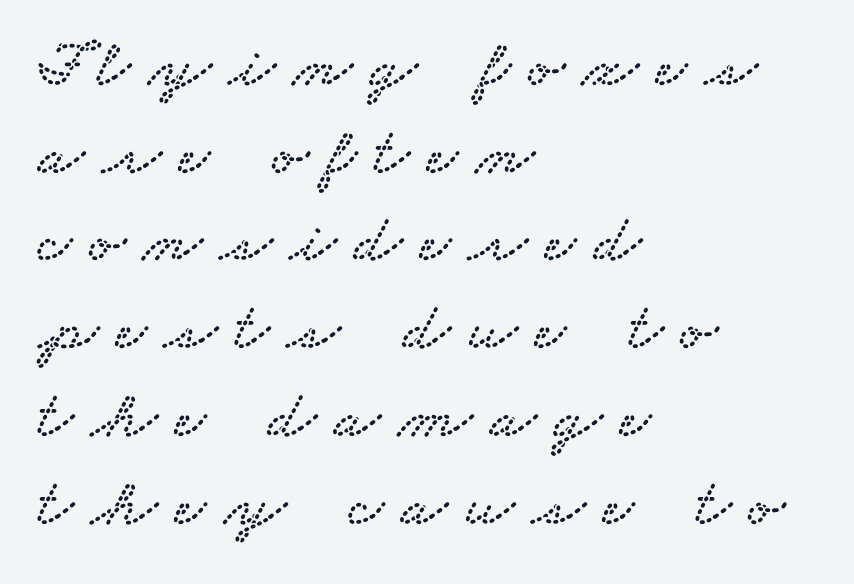
The image shows 68 px wide type; set left-aligned, normal line spacing (1.29x), unusually wide letter spacing (+0.26 em), not underlined; low stroke contrast and a small x-height.
